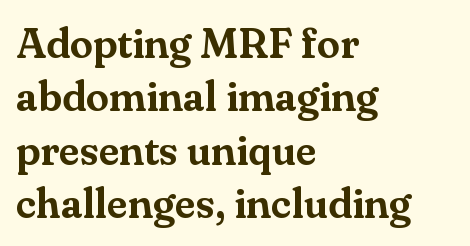
What stands out about the letter spacing? Nothing — it is the standard amount. Regarding serifs, this sample has them. Do the characters align in a grid? No, the font is proportional. Short and long lines alike share a common starting point at left.
